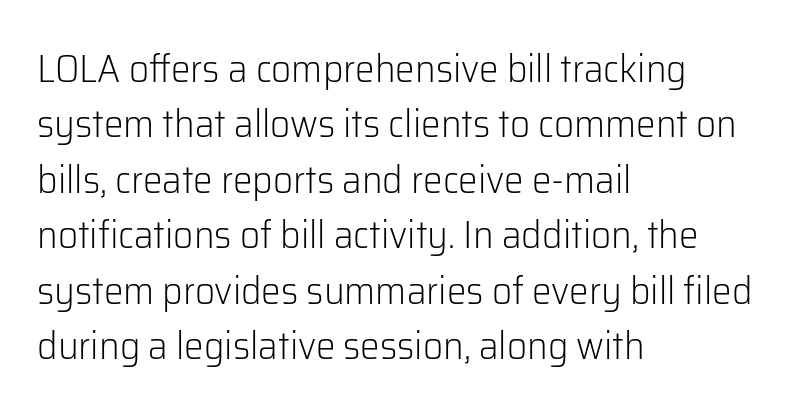
{"serif": "no", "italic": "no", "bold": "no", "weight": "light", "width": "normal", "stroke_contrast": "low", "x_height": "medium", "monospaced": "no", "underline": "no", "align": "left", "line_spacing": "normal", "line_spacing_ratio": 1.42, "letter_spacing": "normal", "letter_spacing_em": 0.0, "glyph_px": 39}
